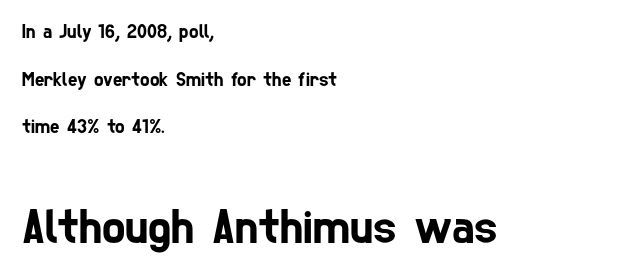
{"serif": "no", "width": "condensed", "stroke_contrast": "low", "x_height": "medium", "monospaced": "no", "underline": "no", "align": "left", "line_spacing": "loose", "line_spacing_ratio": 2.38, "letter_spacing": "normal", "letter_spacing_em": 0.0, "larger_block": "second", "size_ratio": 2.45, "glyph_px": 49}
